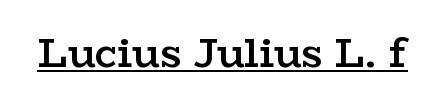
Q: Is the text bold? A: Semi-bold.
Q: Is the text italic (slanted)? A: No, it is upright.
Q: Is the typeface a serif or a sans-serif typeface? A: Serif.
Q: Is the text underlined? A: Yes.
Q: Is the spacing between letters normal or unusually wide? A: Normal.
Q: Width (condensed, normal, or wide)? A: Wide.
Q: Stroke contrast? A: Low.
Q: x-height? A: Medium.
Q: Monospaced? A: No.
